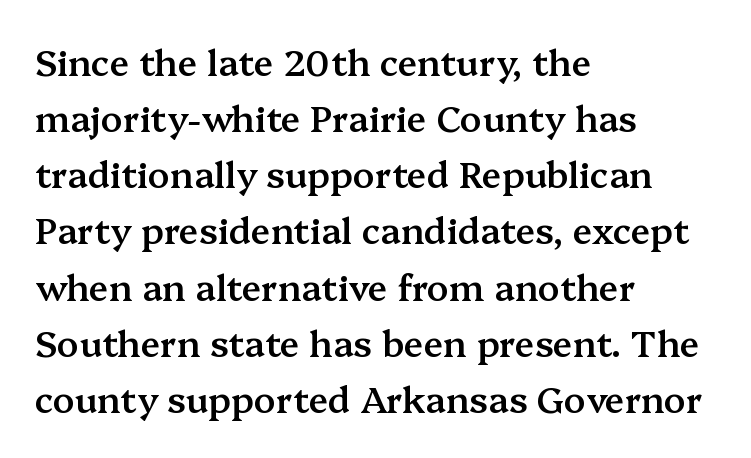
{"serif": "yes", "italic": "no", "bold": "semi", "weight": "semibold", "width": "normal", "stroke_contrast": "medium", "x_height": "medium", "monospaced": "no", "underline": "no", "align": "left", "line_spacing": "normal", "line_spacing_ratio": 1.56, "letter_spacing": "normal", "letter_spacing_em": 0.0, "glyph_px": 36}
